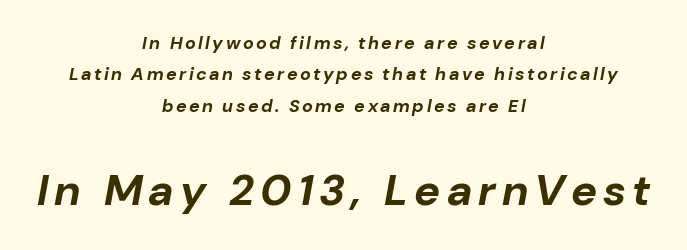
{"italic": "yes", "lean": "right", "slant_degrees": 10, "bold": "yes", "weight": "bold", "width": "normal", "stroke_contrast": "low", "x_height": "medium", "monospaced": "no", "underline": "no", "align": "center", "line_spacing_ratio": 1.75, "larger_block": "second", "size_ratio": 2.44, "glyph_px": 44}
